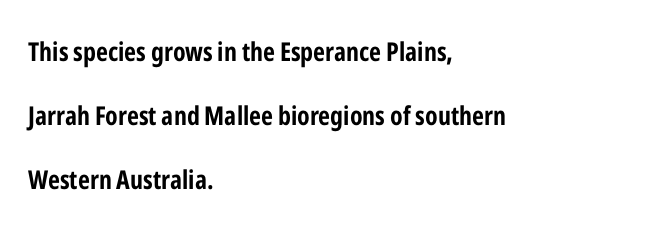
These lines are set flush left with a ragged right edge. Compared with typical paragraphs, the rows here are farther apart. This is roman type, the default non-slanted kind. These lines carry a lot of weight — the face is fully bold. Descenders are the only things crossing below the line.
